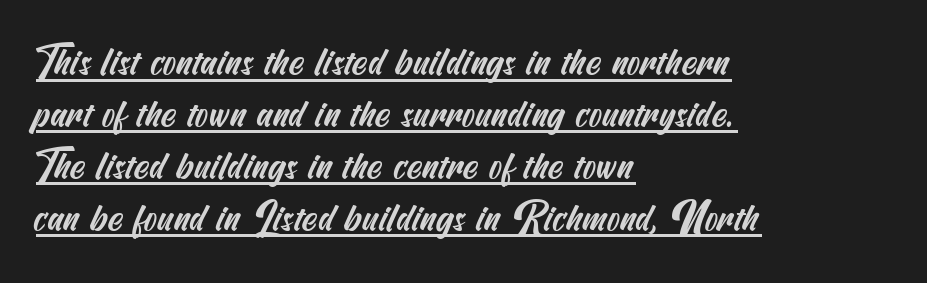
{"serif": "no", "width": "condensed", "stroke_contrast": "medium", "x_height": "small", "underline": "yes", "align": "left", "line_spacing": "normal", "line_spacing_ratio": 1.33, "letter_spacing": "normal", "letter_spacing_em": 0.0, "glyph_px": 39}
